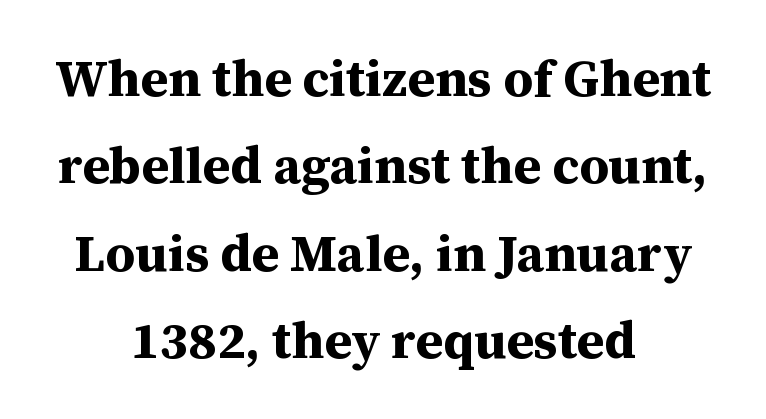
Any mark beneath the type? The region is blank. The whitespace from short lines is split evenly between both sides. This sample keeps an unexceptional amount of space between lines. This sample uses an upright cut, with every glyph sitting square on the baseline. The face used here is proportionally spaced, like ordinary book or web type. This is serif lettering, the kind often seen in printed books.
